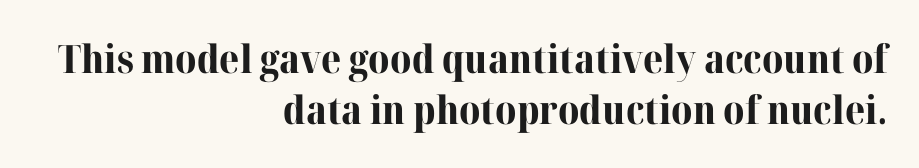
The image shows 39 px bold serif type, upright; set right-aligned, normal line spacing (1.31x), normal letter spacing, not underlined; high stroke contrast and a medium x-height.
